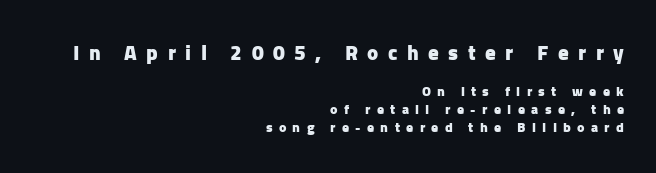
Is there any slant? The stems are plumb. Weight: bold. Which margin do the lines hug? The right one — the left edge is uneven. Summary of vertical rhythm: regular, with standard interline spacing. The composition opens big and finishes small. Type without underlining.
